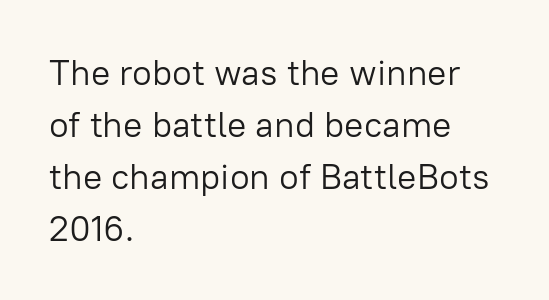
{"serif": "no", "italic": "no", "bold": "no", "weight": "light", "width": "normal", "stroke_contrast": "low", "x_height": "medium", "monospaced": "no", "underline": "no", "align": "left", "line_spacing": "normal", "line_spacing_ratio": 1.44, "letter_spacing": "normal", "letter_spacing_em": 0.0, "glyph_px": 36}
